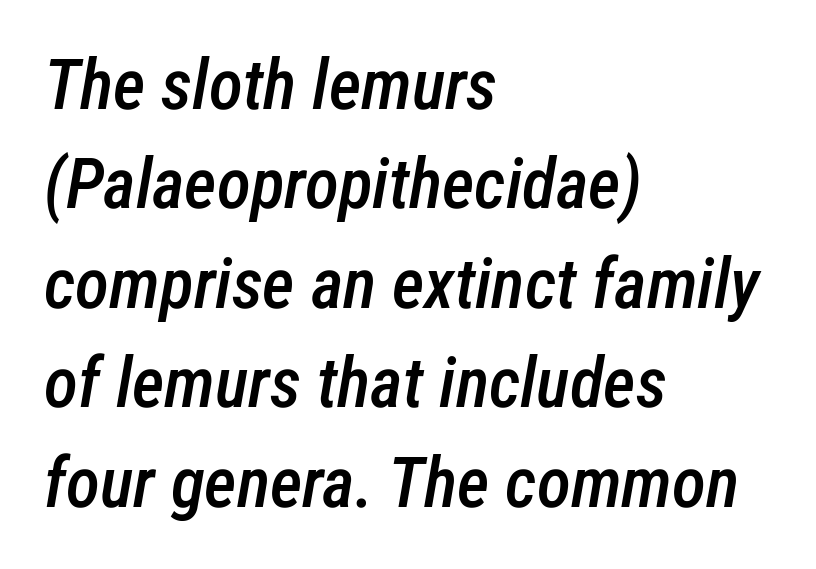
Q: Is the text bold? A: Semi-bold.
Q: Is the text italic (slanted)? A: Yes, it leans right by about 12 degrees.
Q: Is the text underlined? A: No.
Q: How is the paragraph aligned? A: Left-aligned.
Q: Is the spacing between letters normal or unusually wide? A: Normal.
Q: Is the spacing between lines tight, normal or loose? A: Normal.
Q: Width (condensed, normal, or wide)? A: Condensed.
Q: Stroke contrast? A: Low.
Q: x-height? A: Medium.
Q: Monospaced? A: No.
